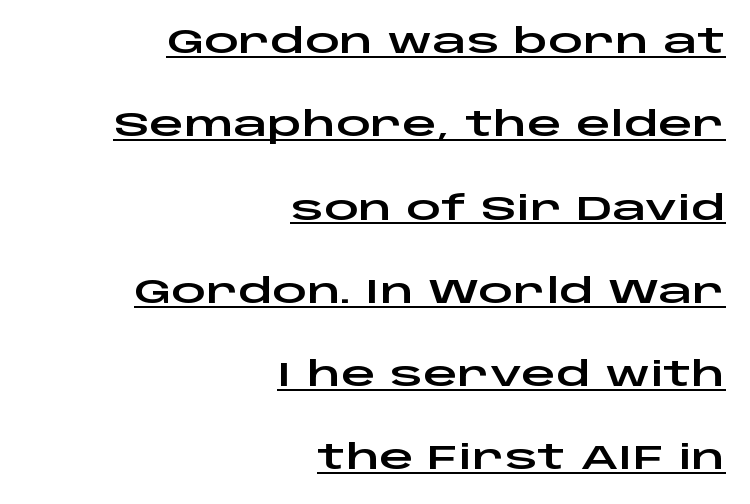
{"serif": "no", "italic": "no", "width": "wide", "stroke_contrast": "low", "x_height": "large", "monospaced": "no", "underline": "yes", "align": "right", "line_spacing": "loose", "line_spacing_ratio": 2.45, "letter_spacing": "normal", "letter_spacing_em": 0.0, "glyph_px": 34}
